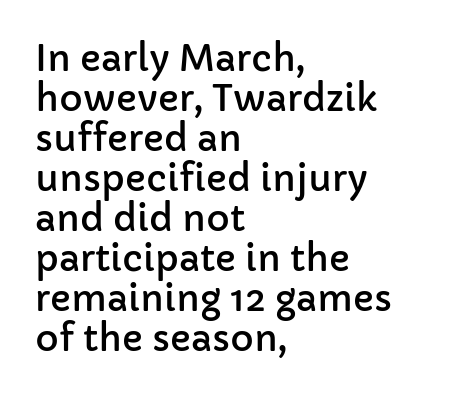
Q: Is the text italic (slanted)? A: No, it is upright.
Q: Is the typeface a serif or a sans-serif typeface? A: Sans-serif.
Q: Is the text underlined? A: No.
Q: How is the paragraph aligned? A: Left-aligned.
Q: Is the spacing between letters normal or unusually wide? A: Normal.
Q: Is the spacing between lines tight, normal or loose? A: Tight.
Q: Width (condensed, normal, or wide)? A: Normal.
Q: Stroke contrast? A: Low.
Q: x-height? A: Medium.
Q: Monospaced? A: No.
